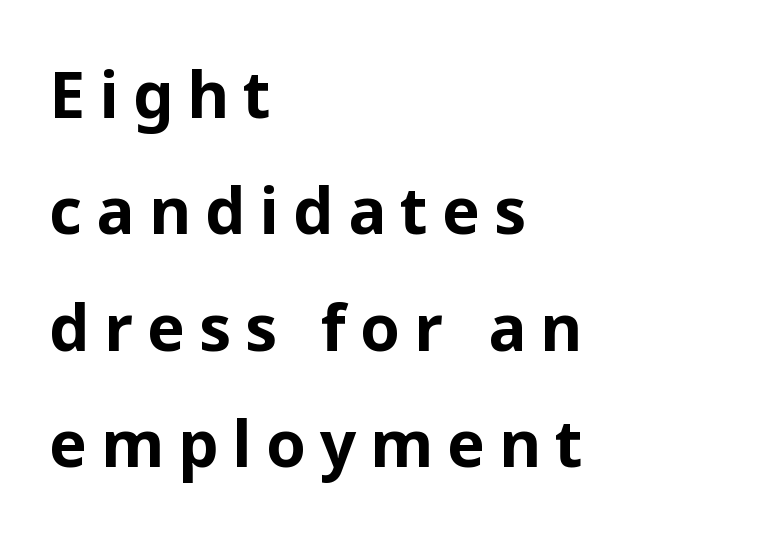
Descenders are the only things crossing below the line. All the whitespace from short lines collects on the right. The type is letterspaced generously, with wide tracking. Chunky letters — that's bold for sure. Each letter's strokes conclude bluntly, with no projecting serifs.
